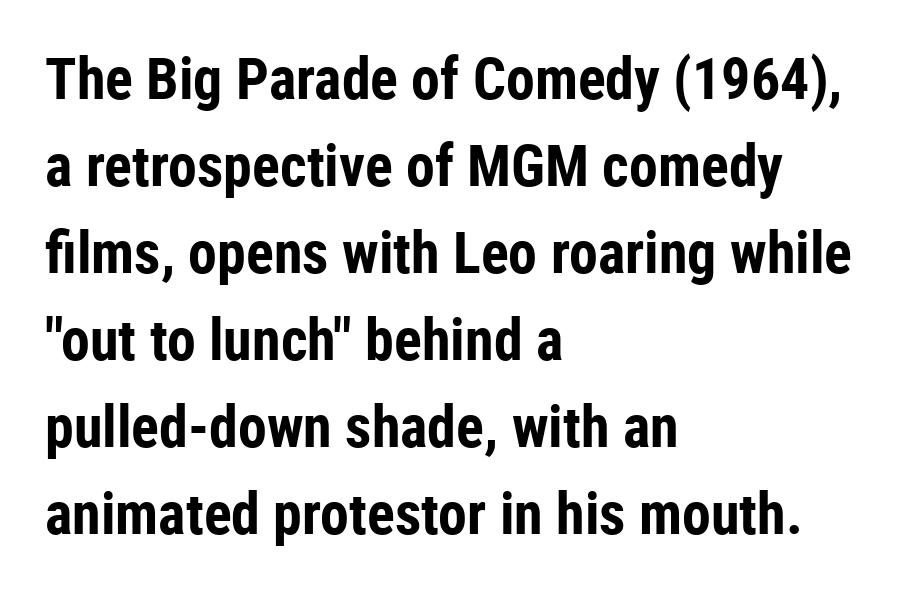
Chunky letters — that's bold for sure. Has an underline been added? It has not. Character widths vary here, with narrow letters taking less room than wide ones. Horizontal alignment here is leftward, the default for most running prose. Letterform terminals end flat and unadorned throughout the passage. Letter spacing: default.
